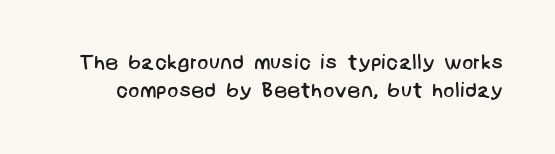
Q: Is the text bold? A: No.
Q: Is the text underlined? A: No.
Q: Is the spacing between letters normal or unusually wide? A: Normal.
Q: Is the spacing between lines tight, normal or loose? A: Normal.
